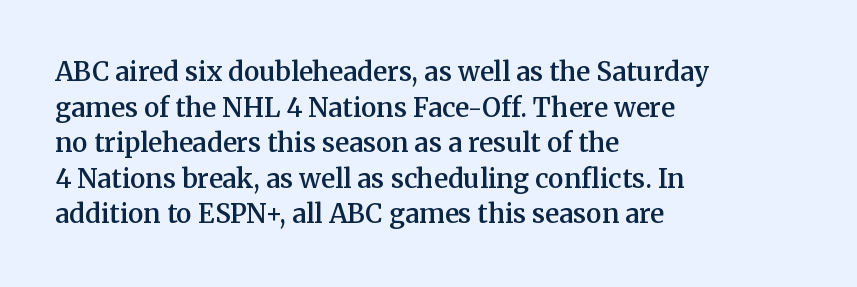
The letters sit at their default tracking, neither squeezed nor spread. Line starts are locked; line ends wander. These words are printed semibold, heavier than regular yet not bold. Does the lettering tilt? It doesn't — this is upright. Students, observe: this is what conventionally led text looks like. Type without underlining.
